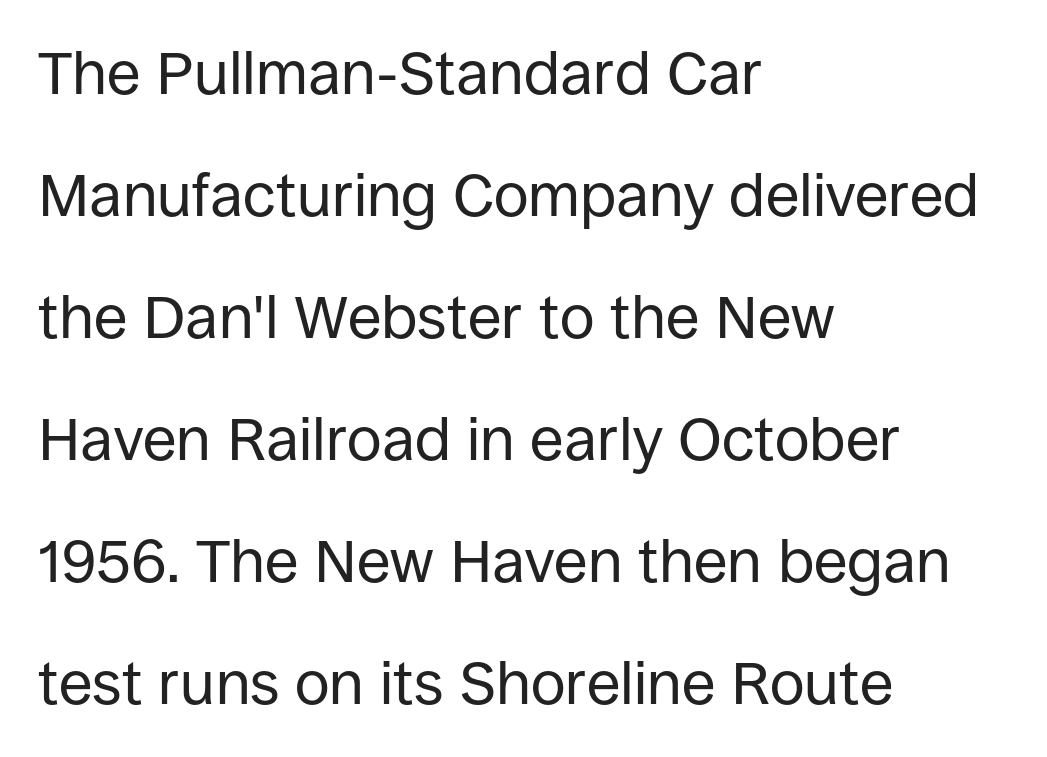
Look at the tracking — it's just the regular setting, nothing added. The letters stand upright; this is a roman face. Interline gaps are noticeably wide in this sample. Which margin do the lines hug? The left one — the right edge is uneven. Is this a sans? Yes — the strokes have no serifs.
